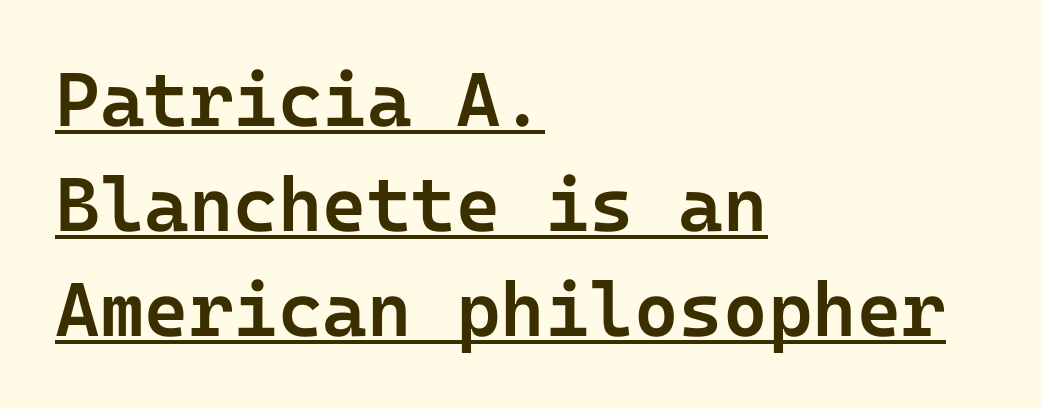
{"serif": "no", "italic": "no", "bold": "semi", "weight": "semibold", "width": "normal", "stroke_contrast": "low", "x_height": "medium", "underline": "yes", "align": "left", "line_spacing": "normal", "line_spacing_ratio": 1.38, "letter_spacing": "normal", "letter_spacing_em": 0.0, "glyph_px": 76}
